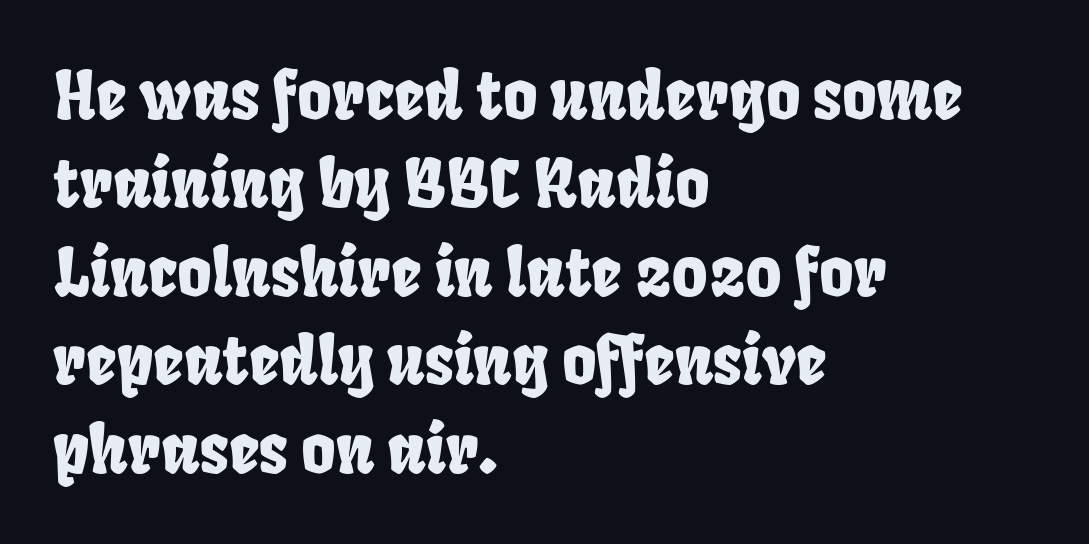
The image shows 66 px condensed sans-serif type; set left-aligned, normal line spacing (1.34x), normal letter spacing, not underlined; low stroke contrast and a large x-height.
